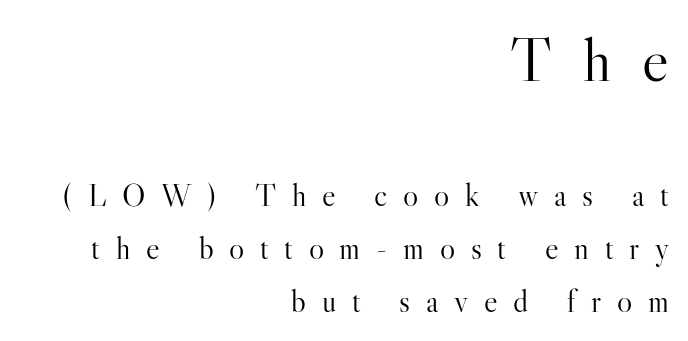
{"serif": "yes", "italic": "no", "bold": "no", "weight": "light", "width": "normal", "stroke_contrast": "high", "x_height": "small", "monospaced": "no", "underline": "no", "align": "right", "line_spacing": "normal", "line_spacing_ratio": 1.66, "letter_spacing": "wide", "letter_spacing_em": 0.49, "larger_block": "first", "size_ratio": 1.97, "glyph_px": 63}
